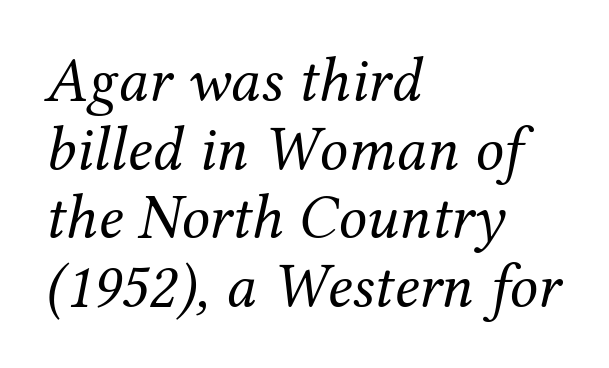
Yep, that's italic — everything's leaning. You could not count columns in this text — the font is proportionally spaced. In terms of letterform style, serifs are clearly present. Unbolded letterforms with no extra heft. The passage shown is not underscored anywhere. Reading down the column, the eye jumps only a short way to each next line.
